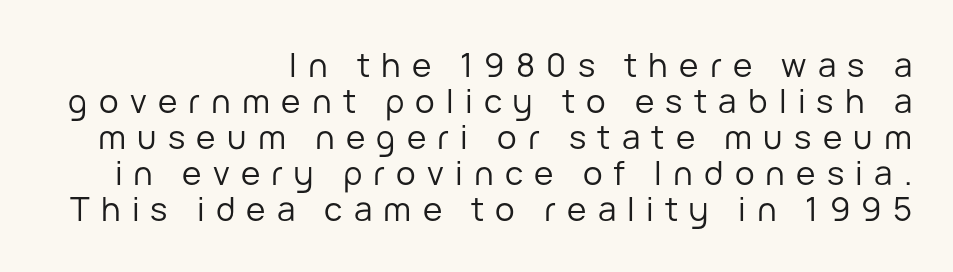
You can tell it's not italic because the verticals are truly vertical. Horizontally, the lines are justified to the trailing edge only. Honestly, the rows look squashed on top of each other. Summary of weight: not heavy and not bold.
